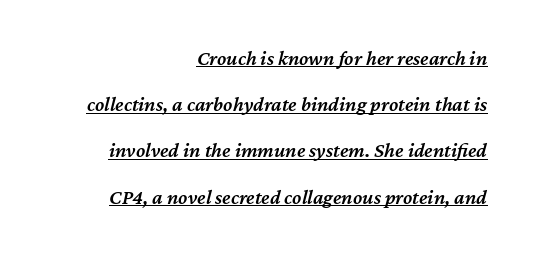
Q: Is the text bold? A: Semi-bold.
Q: Is the text italic (slanted)? A: Yes, it leans right by about 12 degrees.
Q: Is the text underlined? A: Yes.
Q: How is the paragraph aligned? A: Right-aligned.
Q: Is the spacing between letters normal or unusually wide? A: Normal.
Q: Is the spacing between lines tight, normal or loose? A: Loose.
